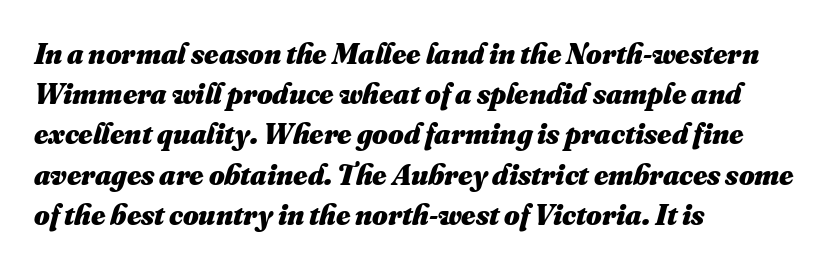
The image shows 30 px heavy type; set left-aligned, normal line spacing (1.34x), normal letter spacing, not underlined; medium stroke contrast and a small x-height.
